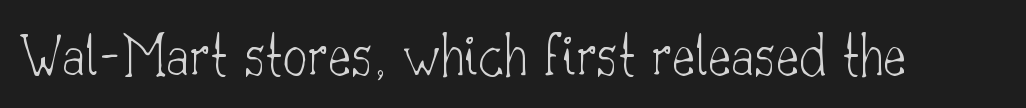
The weight would be labelled regular, book, light, or lighter still. Observe the serifs anchoring each vertical stroke in this sample. These lines were composed using upright roman letters. Just letters on the line, the space beneath them empty. Each letter keeps its own natural width here, so spacing adapts to shape.
